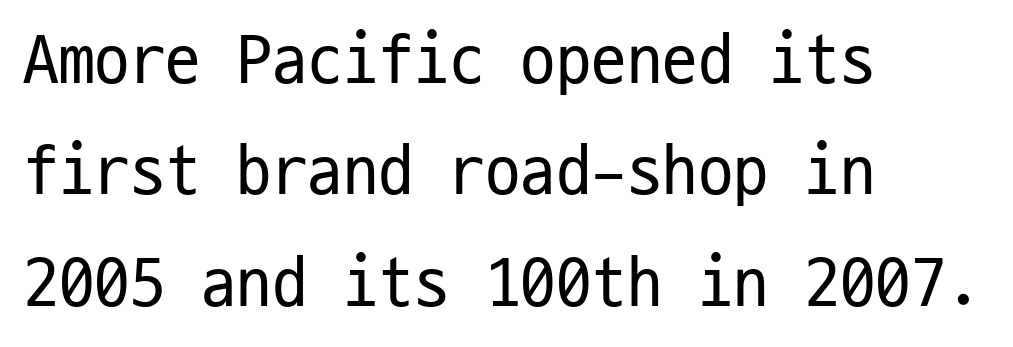
The passage shown has conventional tracking throughout. One-word summary of the alignment: left. Baseline-to-baseline distance is the conventional proportion of letter height. Note the uniform advance width — an 'i' takes as much space as an 'm'. Is the type heavy? It reads as light-to-regular instead.
